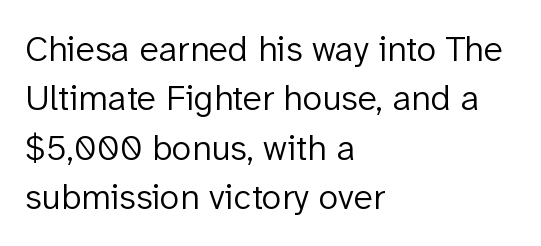
{"serif": "no", "italic": "no", "bold": "no", "weight": "light", "width": "normal", "stroke_contrast": "low", "x_height": "medium", "monospaced": "no", "underline": "no", "align": "left", "line_spacing": "normal", "line_spacing_ratio": 1.37, "letter_spacing": "normal", "letter_spacing_em": 0.0, "glyph_px": 36}
